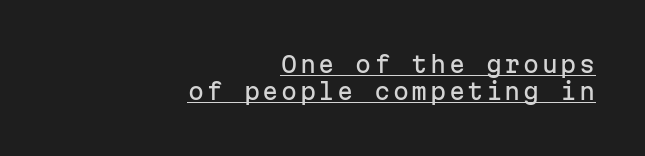
The image shows 23 px text type, upright; set right-aligned, line spacing 1.18x, underlined.
